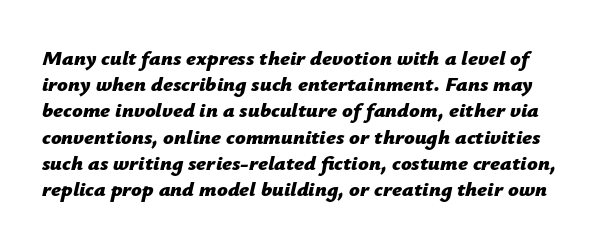
How would I describe the line gaps? Plain and ordinary. You'd pick this weight for a headline — it's a proper bold. The space directly below the letters is spotless. Students, note that the glyphs here touch the page at normal intervals. Looking at the ascenders, they clearly lean.
